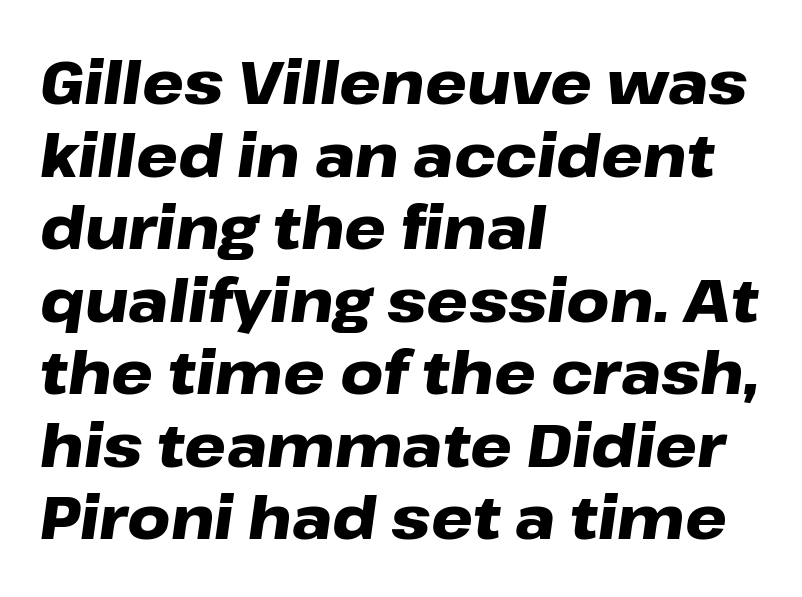
Q: Is the text bold? A: Yes.
Q: Is the text italic (slanted)? A: Yes, it leans right by about 8 degrees.
Q: Is the text underlined? A: No.
Q: How is the paragraph aligned? A: Left-aligned.
Q: Is the spacing between letters normal or unusually wide? A: Normal.
Q: Width (condensed, normal, or wide)? A: Wide.
Q: Stroke contrast? A: Low.
Q: x-height? A: Medium.
Q: Monospaced? A: No.
